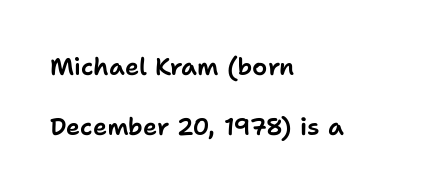
Left-aligned paragraph, ragged on the right. The line texture is even and compact thanks to regular tracking. Tall strokes in this sample are plumb rather than angled. Does the leading feel generous? Absolutely, it's lavish. Descender tails drop into unmarked territory.
